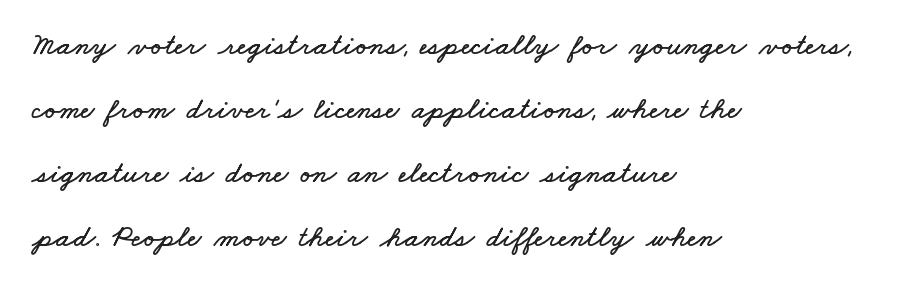
Q: Is the text underlined? A: No.
Q: How is the paragraph aligned? A: Left-aligned.
Q: Is the spacing between letters normal or unusually wide? A: Normal.
Q: Is the spacing between lines tight, normal or loose? A: Loose.
Q: Width (condensed, normal, or wide)? A: Wide.
Q: Stroke contrast? A: Low.
Q: x-height? A: Small.
Q: Monospaced? A: No.
